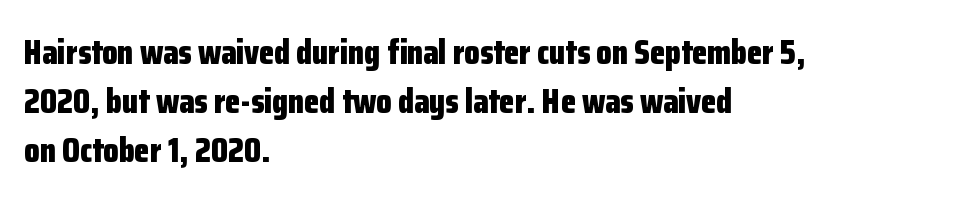
Caption: bold face, heavy strokes. Honestly, there is no underline to notice here at all. The type sits square on the baseline with zero lean. Here the designer chose a conventional face with non-uniform glyph widths.
